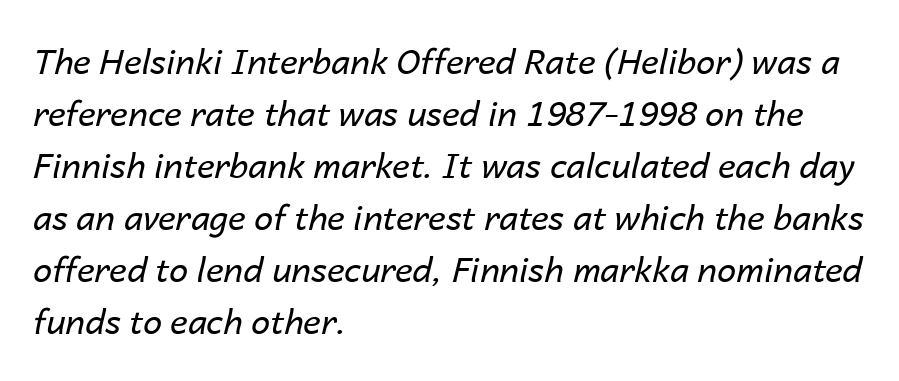
The image shows 34 px regular-weight type, italic (leaning right); set left-aligned, normal line spacing (1.53x), normal letter spacing, not underlined; low stroke contrast and a medium x-height.
